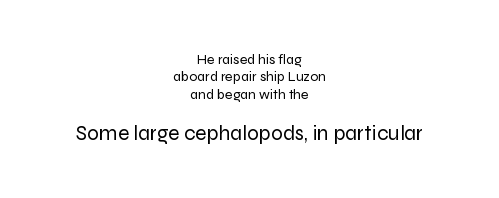
{"italic": "no", "bold": "no", "underline": "no", "align": "center", "line_spacing": "normal", "line_spacing_ratio": 1.25, "letter_spacing": "normal", "letter_spacing_em": 0.0, "larger_block": "second", "size_ratio": 1.5, "glyph_px": 21}
